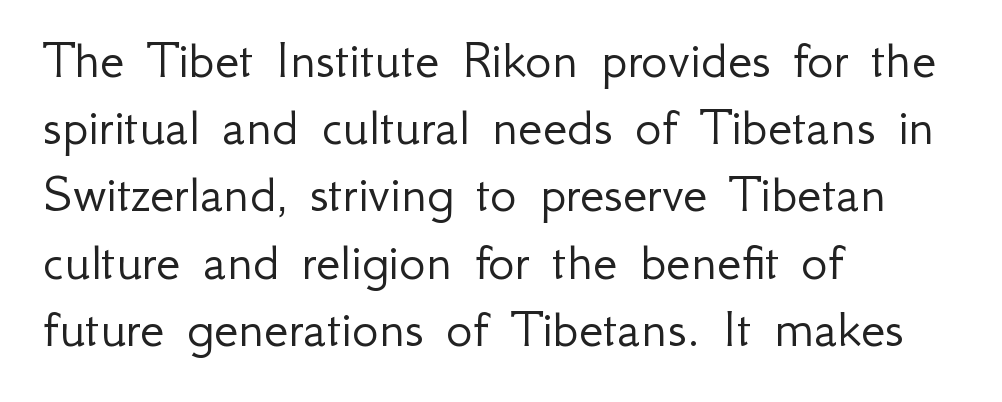
Q: Is the text bold? A: No.
Q: Is the text italic (slanted)? A: No, it is upright.
Q: Is the typeface a serif or a sans-serif typeface? A: Sans-serif.
Q: Is the text underlined? A: No.
Q: How is the paragraph aligned? A: Left-aligned.
Q: Is the spacing between letters normal or unusually wide? A: Normal.
Q: Width (condensed, normal, or wide)? A: Normal.
Q: Stroke contrast? A: Low.
Q: x-height? A: Small.
Q: Monospaced? A: No.
